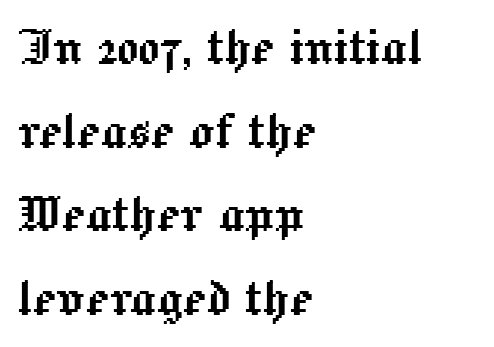
The image shows 62 px text type, upright; set left-aligned, normal line spacing (1.35x), normal letter spacing, not underlined; a medium x-height.
